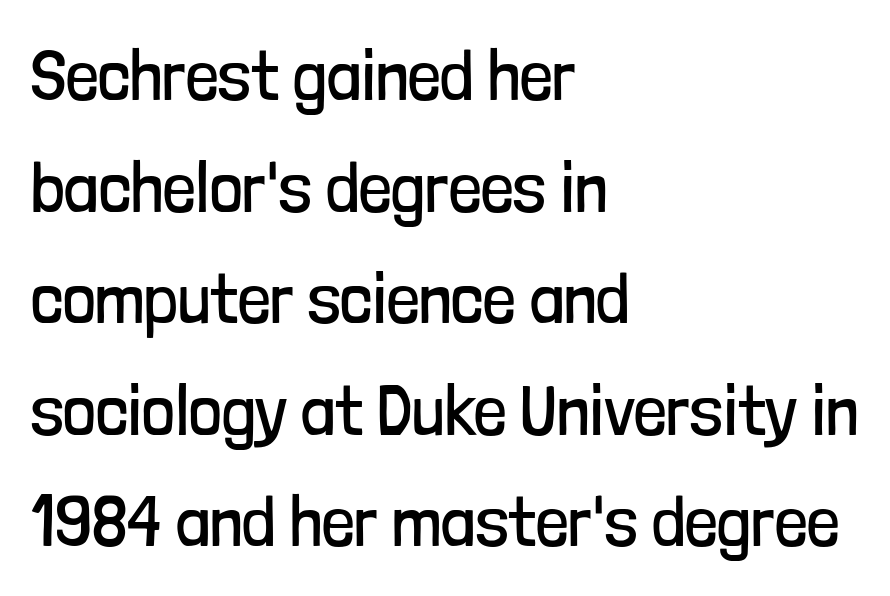
{"serif": "no", "italic": "no", "bold": "no", "weight": "regular", "width": "condensed", "stroke_contrast": "low", "x_height": "medium", "monospaced": "no", "underline": "no", "align": "left", "line_spacing": "normal", "line_spacing_ratio": 1.55, "letter_spacing": "normal", "letter_spacing_em": 0.0, "glyph_px": 72}
